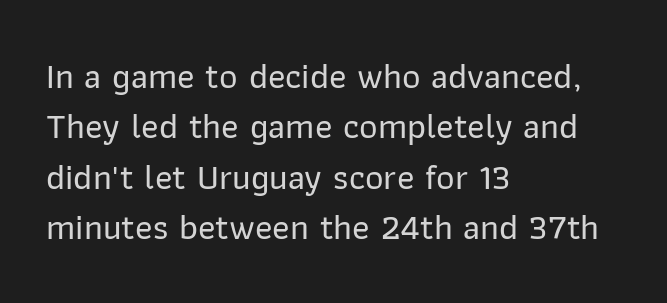
The image shows 36 px sans-serif type, upright; set left-aligned, normal line spacing (1.4x), normal letter spacing, not underlined; low stroke contrast and a medium x-height.
